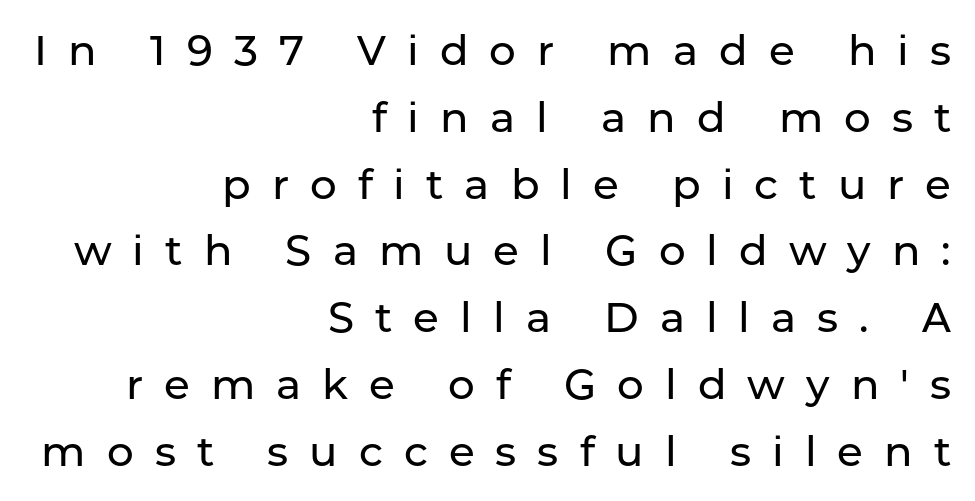
Spacing between characters has been opened up far beyond the box default. Unlike italic type, these characters show no tilt at all. Whoever set this chose a conventional vertical rhythm. The passage shown is typed in a proportional face where columns would drift. Does the copy run flush right? Yes — the right margin is perfectly even. Only glyphs here, with clear space below each row.
